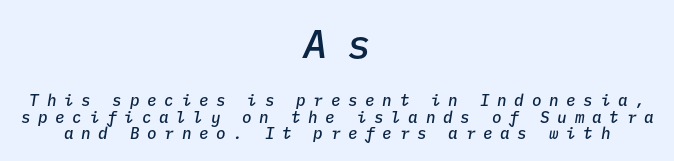
{"italic": "yes", "lean": "right", "slant_degrees": 9, "bold": "semi", "weight": "semibold", "width": "normal", "stroke_contrast": "low", "x_height": "medium", "monospaced": "yes", "underline": "no", "align": "center", "line_spacing": "tight", "line_spacing_ratio": 1.01, "letter_spacing": "wide", "letter_spacing_em": 0.48, "larger_block": "first", "size_ratio": 2.5, "glyph_px": 40}
